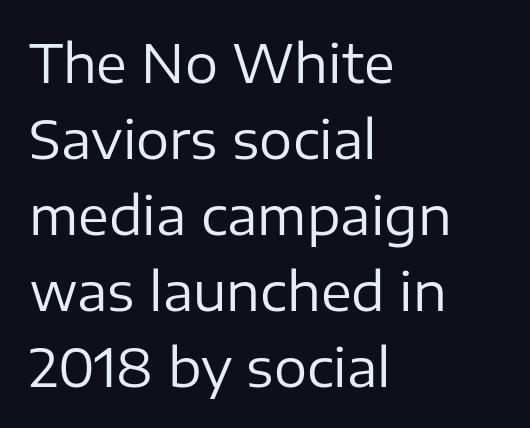
This sample is left-justified, so line endings fall wherever the words run out. When letters stand straight like this, we call the style roman or upright. Baseline-to-baseline distance is the conventional proportion of letter height. Stroke mass is kept to a normal reading level or below.
